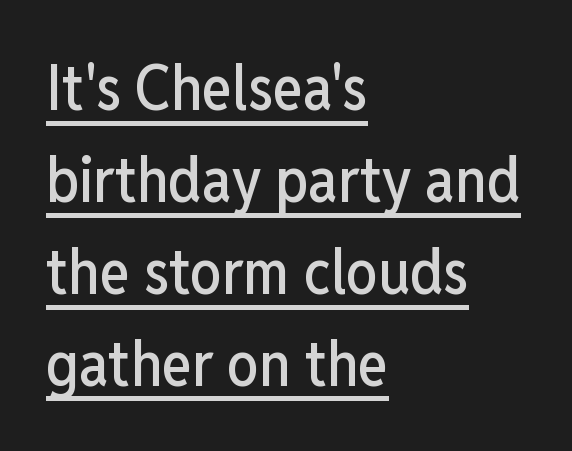
Q: Is the text italic (slanted)? A: No, it is upright.
Q: Is the typeface a serif or a sans-serif typeface? A: Sans-serif.
Q: Is the text underlined? A: Yes.
Q: How is the paragraph aligned? A: Left-aligned.
Q: Is the spacing between letters normal or unusually wide? A: Normal.
Q: Is the spacing between lines tight, normal or loose? A: Normal.
Q: Width (condensed, normal, or wide)? A: Condensed.
Q: Stroke contrast? A: Low.
Q: x-height? A: Medium.
Q: Monospaced? A: No.
